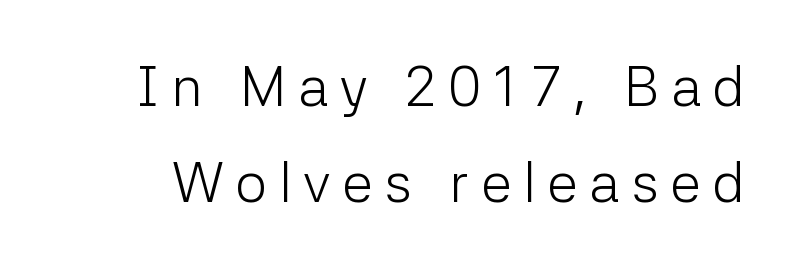
The image shows 56 px light sans-serif type, upright; set line spacing 1.71x, unusually wide letter spacing (+0.21 em), not underlined; low stroke contrast and a medium x-height.
